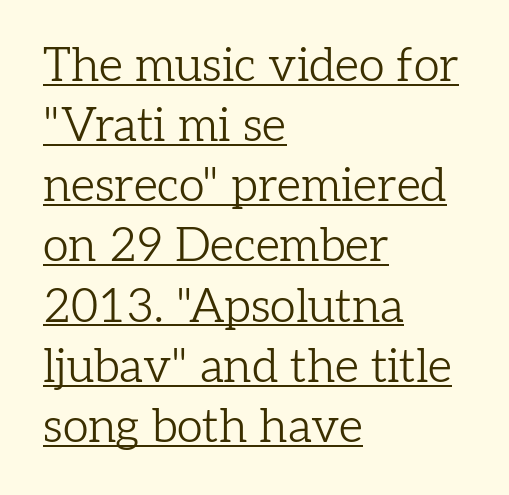
Q: Is the text bold? A: No.
Q: Is the text italic (slanted)? A: No, it is upright.
Q: Is the typeface a serif or a sans-serif typeface? A: Serif.
Q: Is the text underlined? A: Yes.
Q: How is the paragraph aligned? A: Left-aligned.
Q: Is the spacing between letters normal or unusually wide? A: Normal.
Q: Is the spacing between lines tight, normal or loose? A: Normal.
Q: Width (condensed, normal, or wide)? A: Normal.
Q: Stroke contrast? A: Low.
Q: x-height? A: Medium.
Q: Monospaced? A: No.
